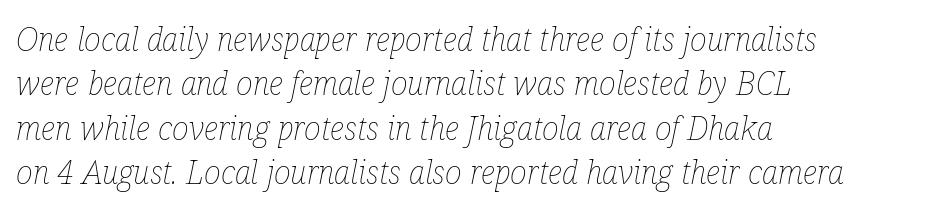
The text carries the slant typical of an italic or oblique font. Characters follow at the spacing the type designer built in. Honestly, the row spacing looks completely unremarkable. Any mark beneath the type? The region is blank. The letters look calm and open, with moderate or lighter stems. Here the designer chose a conventional face with non-uniform glyph widths.
